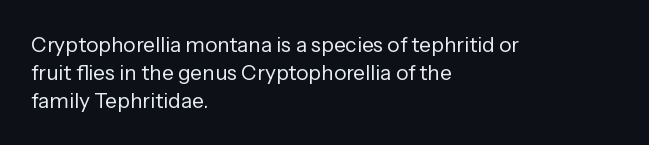
The image shows 21 px text type, upright; set left-aligned, normal line spacing (1.33x), normal letter spacing, not underlined.
